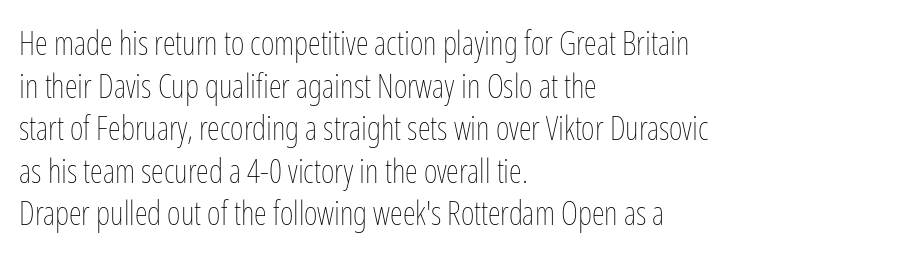
The image shows 33 px thin, condensed type, upright; set left-aligned, normal line spacing (1.29x), normal letter spacing, not underlined; low stroke contrast and a medium x-height.
